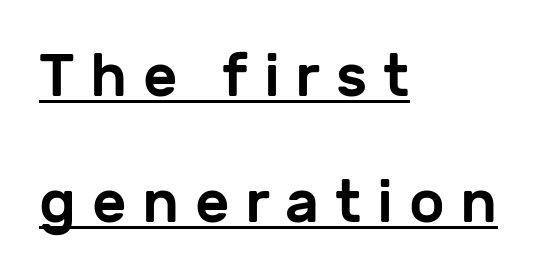
{"serif": "no", "italic": "no", "width": "normal", "stroke_contrast": "low", "x_height": "medium", "monospaced": "no", "underline": "yes", "align": "left", "line_spacing": "loose", "line_spacing_ratio": 2.1, "letter_spacing": "wide", "letter_spacing_em": 0.26, "glyph_px": 60}
